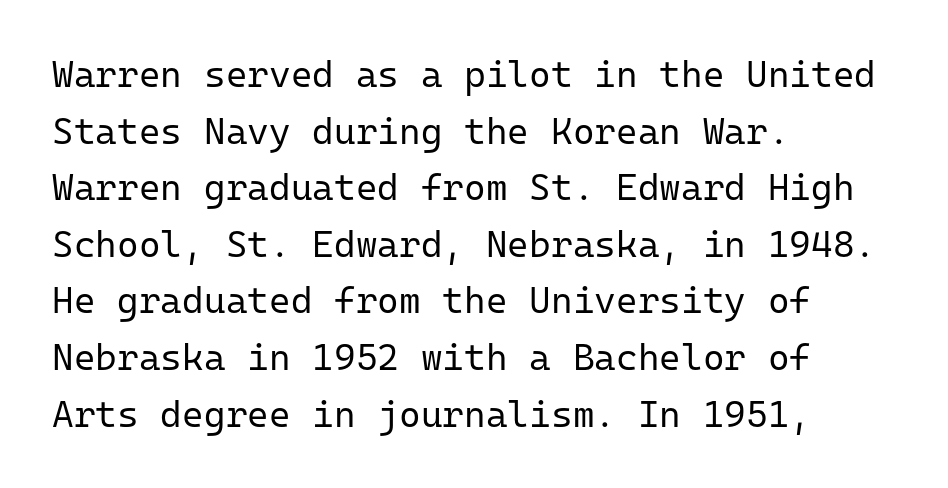
The image shows 37 px regular-weight sans-serif type, upright, monospaced; set left-aligned, normal line spacing (1.53x), normal letter spacing, not underlined; low stroke contrast and a medium x-height.
